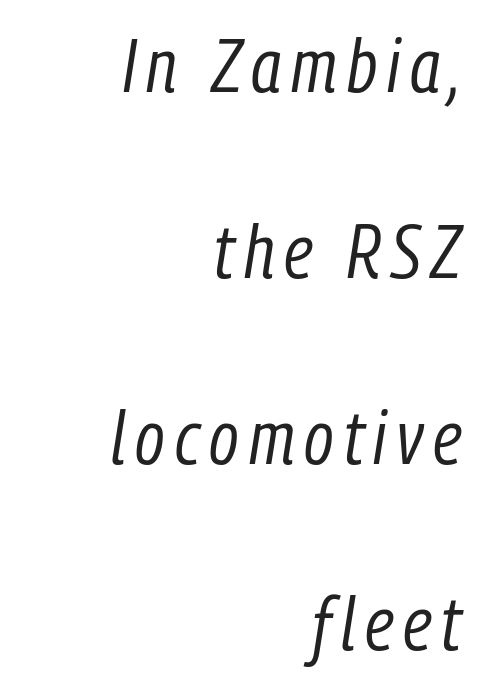
Q: Is the text bold? A: No.
Q: Is the text italic (slanted)? A: Yes, it leans right by about 9 degrees.
Q: Is the text underlined? A: No.
Q: How is the paragraph aligned? A: Right-aligned.
Q: Is the spacing between lines tight, normal or loose? A: Loose.
Q: Width (condensed, normal, or wide)? A: Condensed.
Q: Stroke contrast? A: Low.
Q: x-height? A: Medium.
Q: Monospaced? A: No.
